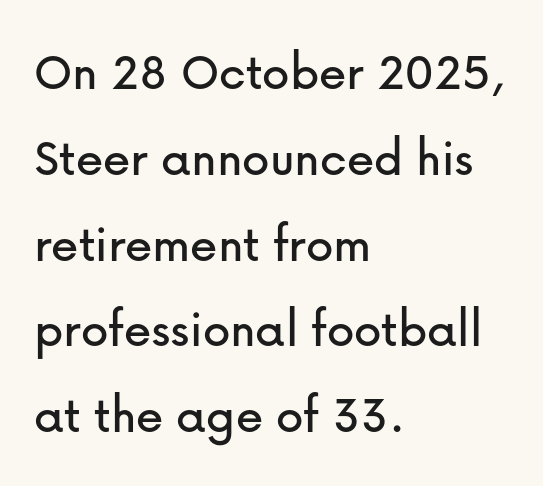
{"serif": "no", "italic": "no", "width": "normal", "stroke_contrast": "low", "x_height": "medium", "monospaced": "no", "underline": "no", "align": "left", "line_spacing": "normal", "line_spacing_ratio": 1.56, "letter_spacing": "normal", "letter_spacing_em": 0.0, "glyph_px": 55}
